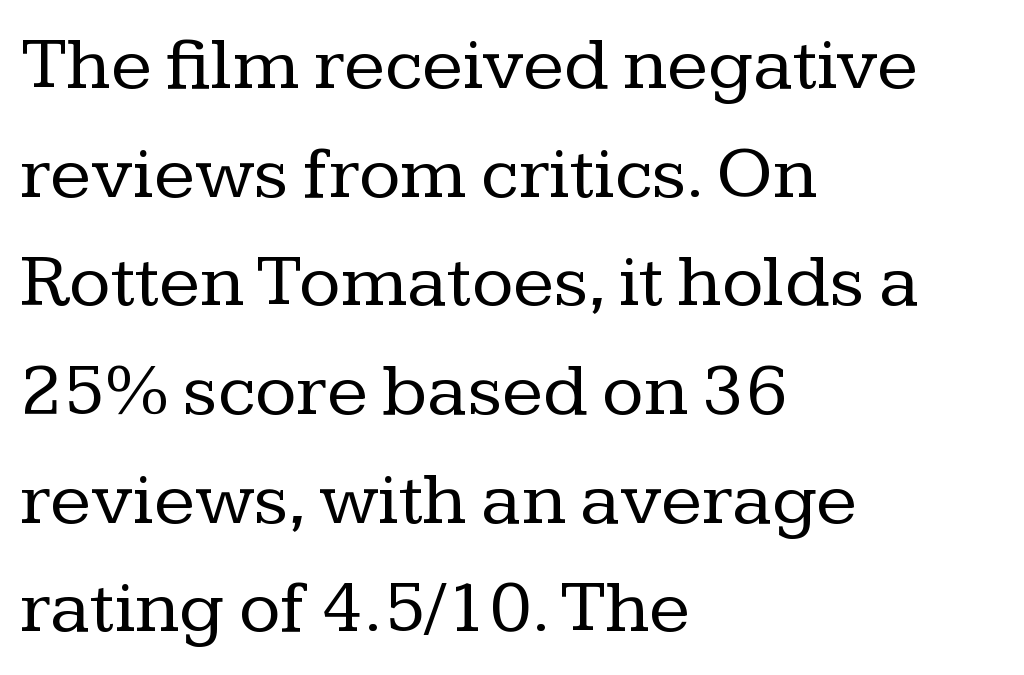
{"serif": "yes", "italic": "no", "bold": "no", "weight": "regular", "width": "normal", "stroke_contrast": "low", "x_height": "medium", "monospaced": "no", "underline": "no", "align": "left", "line_spacing": "normal", "line_spacing_ratio": 1.43, "letter_spacing": "normal", "letter_spacing_em": 0.0, "glyph_px": 76}
